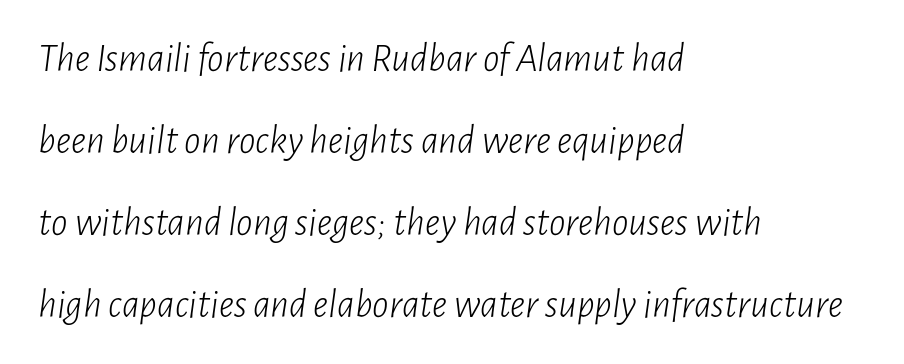
In CSS terms this would be text-align: left. Beneath every word, the page is bare. Emphasis-style slanted type is in use. The type is set solid horizontally, with unmodified tracking. The letters look calm and open, with moderate or lighter stems. A typesetter would call this proportional, since set widths differ per character.
